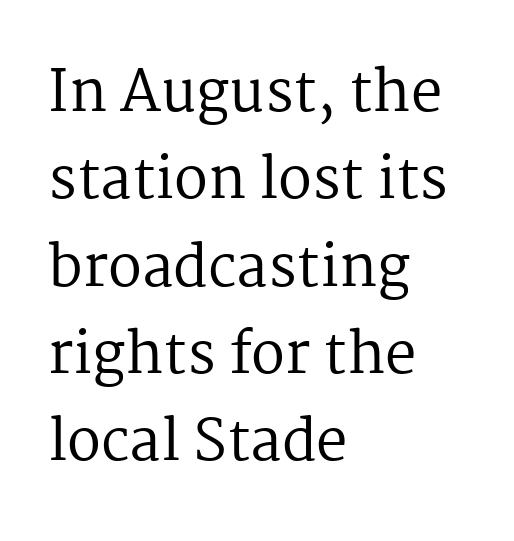
Q: Is the text bold? A: No.
Q: Is the text italic (slanted)? A: No, it is upright.
Q: Is the typeface a serif or a sans-serif typeface? A: Serif.
Q: Is the text underlined? A: No.
Q: How is the paragraph aligned? A: Left-aligned.
Q: Is the spacing between letters normal or unusually wide? A: Normal.
Q: Is the spacing between lines tight, normal or loose? A: Normal.
Q: Width (condensed, normal, or wide)? A: Normal.
Q: Stroke contrast? A: Medium.
Q: x-height? A: Medium.
Q: Monospaced? A: No.
